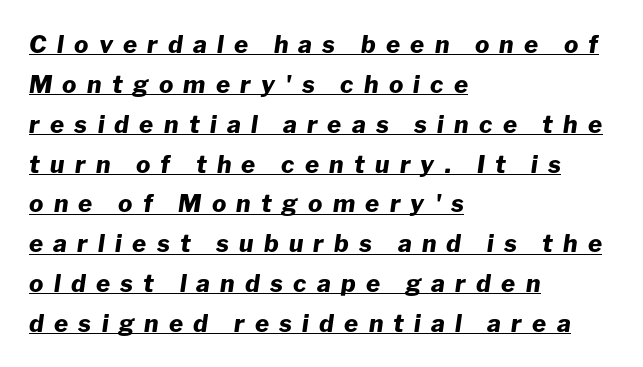
Q: Is the text bold? A: Yes.
Q: Is the text italic (slanted)? A: Yes, it leans right by about 8 degrees.
Q: Is the text underlined? A: Yes.
Q: How is the paragraph aligned? A: Left-aligned.
Q: Is the spacing between letters normal or unusually wide? A: Unusually wide.
Q: Is the spacing between lines tight, normal or loose? A: Normal.
